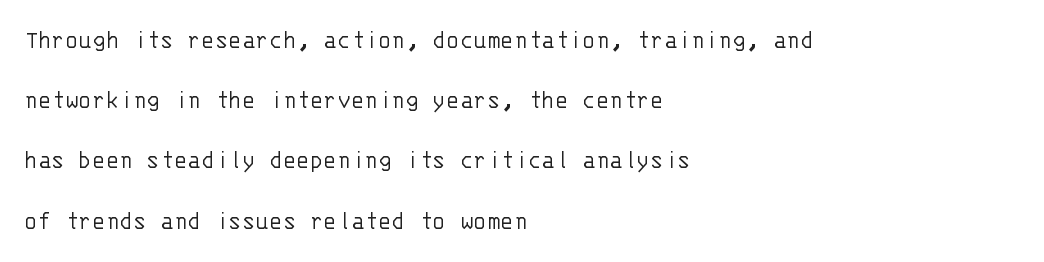
{"serif": "no", "italic": "no", "bold": "no", "weight": "light", "width": "normal", "stroke_contrast": "low", "x_height": "large", "monospaced": "yes", "underline": "no", "align": "left", "line_spacing": "loose", "line_spacing_ratio": 2.15, "letter_spacing": "normal", "letter_spacing_em": 0.0, "glyph_px": 28}
